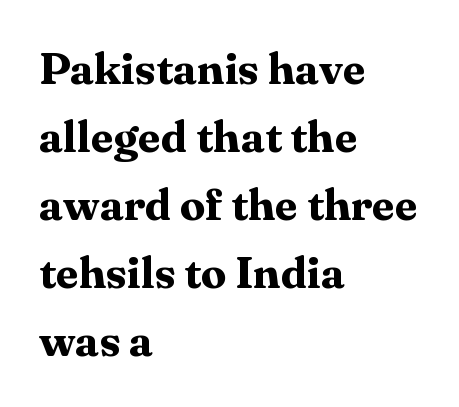
{"serif": "yes", "italic": "no", "bold": "yes", "weight": "bold", "width": "normal", "stroke_contrast": "medium", "x_height": "medium", "monospaced": "no", "underline": "no", "align": "left", "line_spacing": "normal", "line_spacing_ratio": 1.51, "letter_spacing": "normal", "letter_spacing_em": 0.0, "glyph_px": 45}
